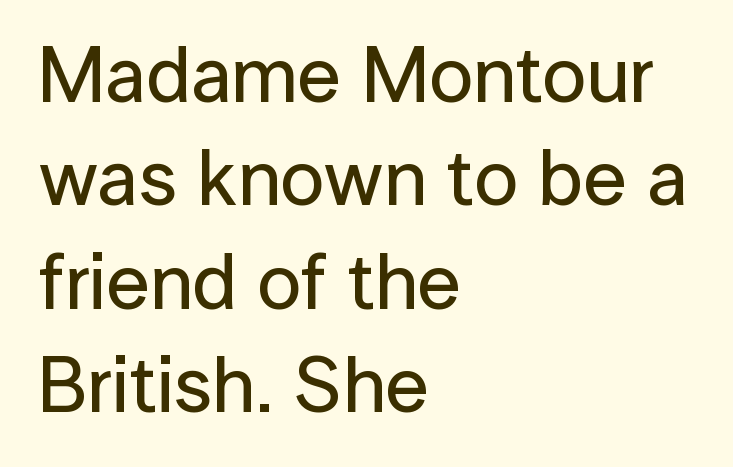
The lines are quadded left. Here the glyphs are tracked normally, forming tight word shapes. Does the type have serifs? No, each stem ends abruptly. Plain, unruled lines of type. Character widths vary here, with narrow letters taking less room than wide ones.
